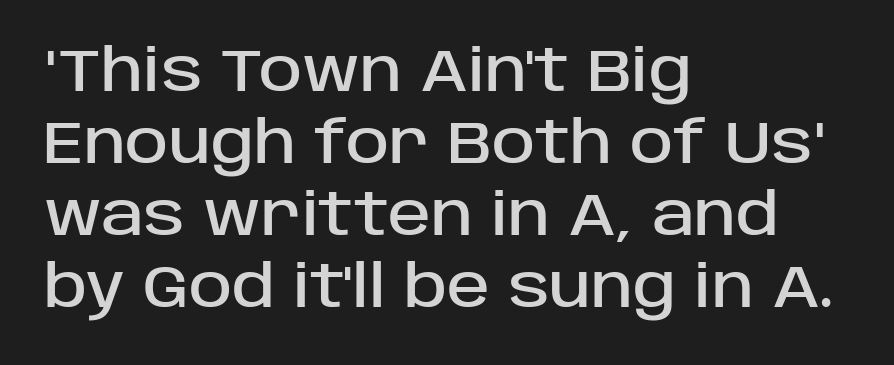
Q: Is the text italic (slanted)? A: No, it is upright.
Q: Is the typeface a serif or a sans-serif typeface? A: Sans-serif.
Q: Is the text underlined? A: No.
Q: How is the paragraph aligned? A: Left-aligned.
Q: Is the spacing between letters normal or unusually wide? A: Normal.
Q: Width (condensed, normal, or wide)? A: Normal.
Q: Stroke contrast? A: Low.
Q: x-height? A: Large.
Q: Monospaced? A: No.
